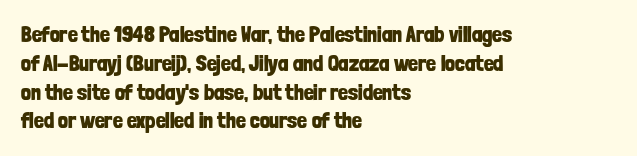
{"italic": "no", "bold": "yes", "underline": "no", "align": "left", "line_spacing": "normal", "line_spacing_ratio": 1.31, "letter_spacing": "normal", "letter_spacing_em": 0.0, "glyph_px": 22}
